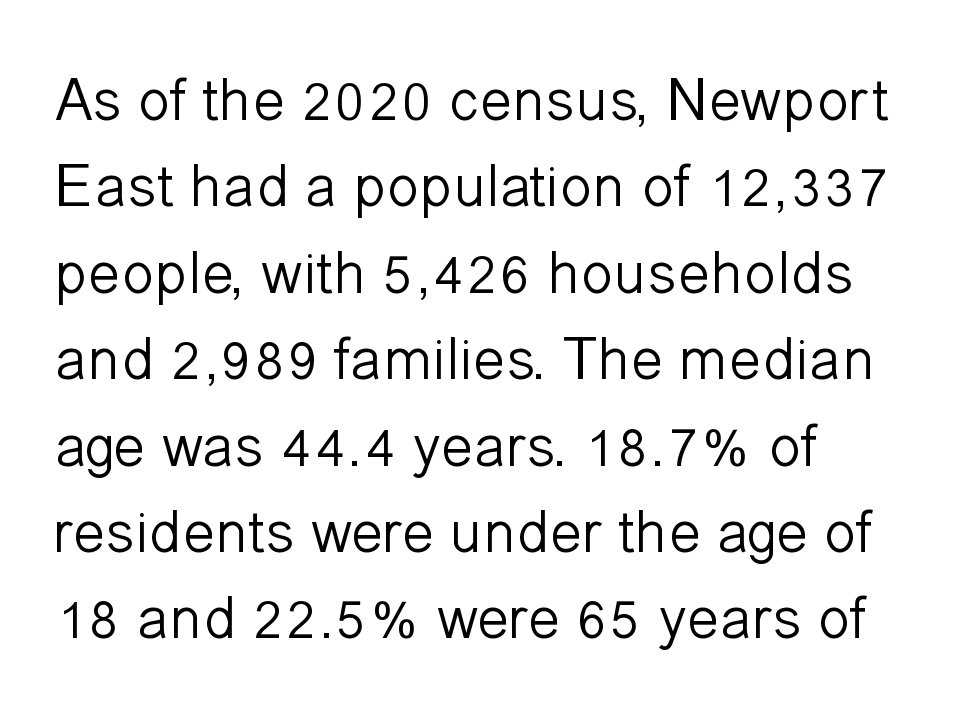
Q: Is the text bold? A: No.
Q: Is the text italic (slanted)? A: No, it is upright.
Q: Is the typeface a serif or a sans-serif typeface? A: Sans-serif.
Q: Is the text underlined? A: No.
Q: How is the paragraph aligned? A: Left-aligned.
Q: Is the spacing between letters normal or unusually wide? A: Normal.
Q: Is the spacing between lines tight, normal or loose? A: Normal.
Q: Width (condensed, normal, or wide)? A: Normal.
Q: Stroke contrast? A: Low.
Q: x-height? A: Medium.
Q: Monospaced? A: No.
